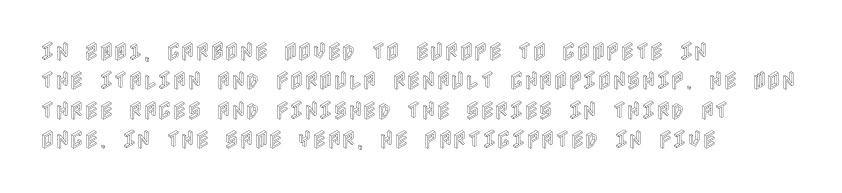
{"italic": "no", "underline": "no", "align": "left", "line_spacing": "normal", "line_spacing_ratio": 1.47, "letter_spacing": "normal", "letter_spacing_em": 0.0, "glyph_px": 20}
